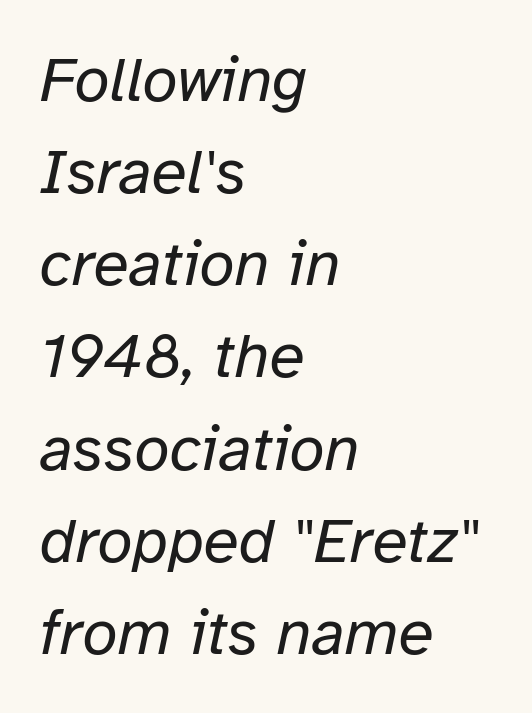
Q: Is the text bold? A: No.
Q: Is the text italic (slanted)? A: Yes, it leans right by about 12 degrees.
Q: Is the text underlined? A: No.
Q: How is the paragraph aligned? A: Left-aligned.
Q: Is the spacing between letters normal or unusually wide? A: Normal.
Q: Is the spacing between lines tight, normal or loose? A: Normal.
Q: Width (condensed, normal, or wide)? A: Normal.
Q: Stroke contrast? A: Low.
Q: x-height? A: Medium.
Q: Monospaced? A: No.
